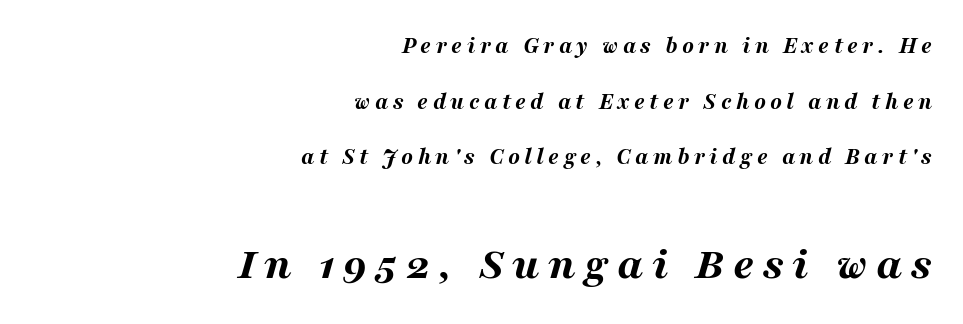
What's the leading like? Stretched, with rows far apart. Type size steps up from the first block to the second. Set as a true bold cut, around the 700 mark. Is the block centered? No — it sits flush against the right margin.
